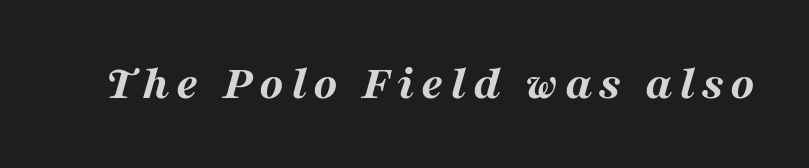
The image shows 49 px bold, wide type, italic (leaning right); set not underlined; medium stroke contrast and a medium x-height.
